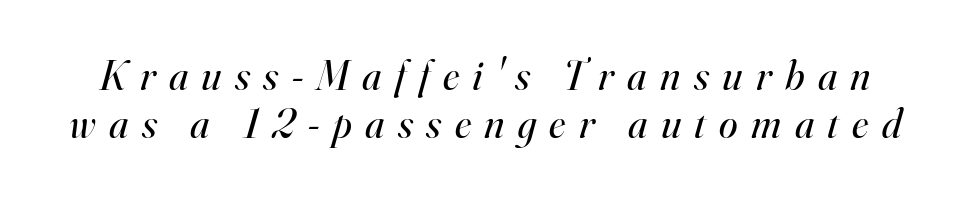
Q: Is the text bold? A: No.
Q: Is the text italic (slanted)? A: Yes, it leans right by about 16 degrees.
Q: Is the typeface a serif or a sans-serif typeface? A: Serif.
Q: Is the text underlined? A: No.
Q: Is the spacing between letters normal or unusually wide? A: Unusually wide.
Q: Is the spacing between lines tight, normal or loose? A: Tight.
Q: Width (condensed, normal, or wide)? A: Normal.
Q: Stroke contrast? A: High.
Q: x-height? A: Small.
Q: Monospaced? A: No.
